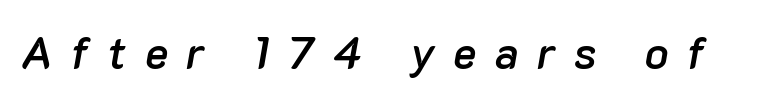
The image shows 44 px semibold type, italic (leaning right); set unusually wide letter spacing (+0.42 em), not underlined; low stroke contrast and a medium x-height.
